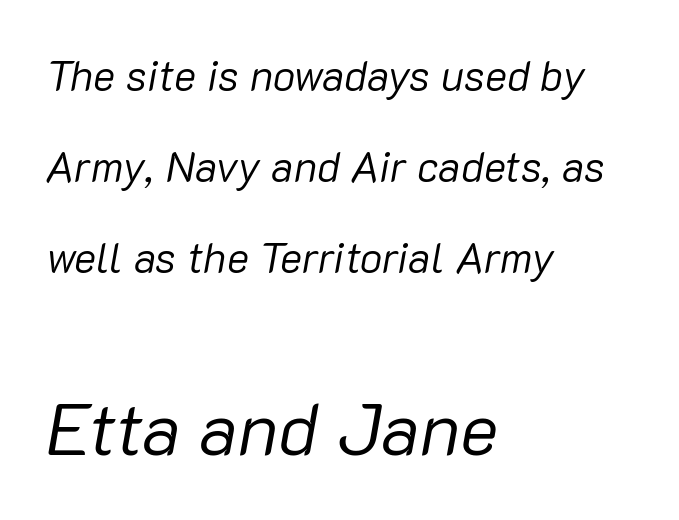
{"italic": "yes", "lean": "right", "slant_degrees": 10, "bold": "no", "weight": "regular", "width": "normal", "stroke_contrast": "low", "x_height": "medium", "monospaced": "no", "underline": "no", "align": "left", "line_spacing": "loose", "line_spacing_ratio": 2.17, "letter_spacing": "normal", "letter_spacing_em": 0.0, "larger_block": "second", "size_ratio": 1.74, "glyph_px": 73}
